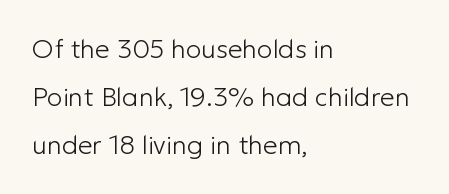
The image shows 26 px text type, upright; set left-aligned, line spacing 1.84x, normal letter spacing, not underlined.
